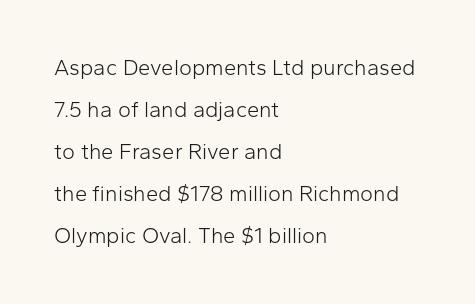
The image shows 22 px text type, upright; set left-aligned, loose line spacing (1.91x), normal letter spacing, not underlined.
